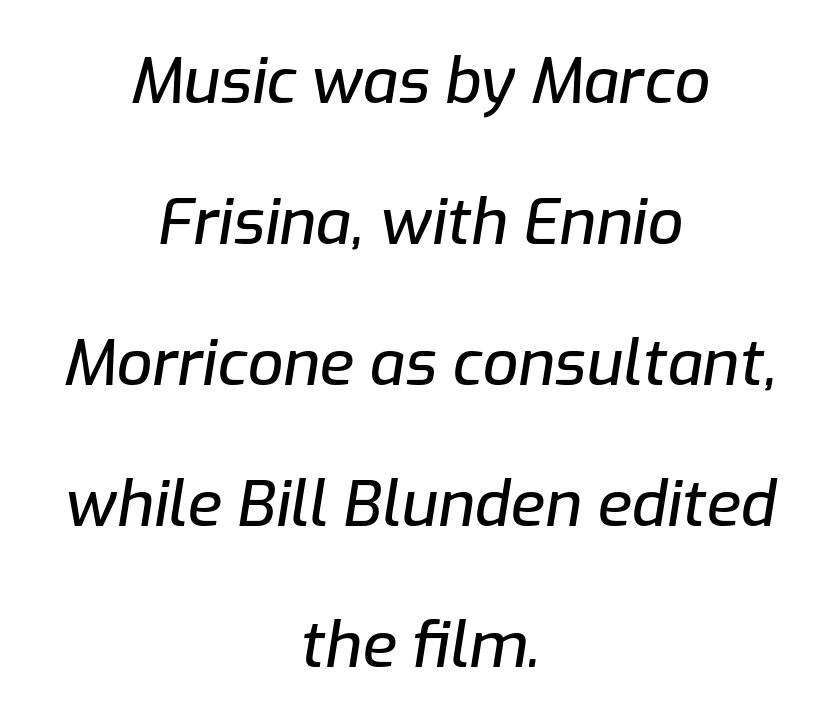
{"italic": "yes", "lean": "right", "slant_degrees": 9, "width": "normal", "stroke_contrast": "low", "x_height": "medium", "monospaced": "no", "underline": "no", "align": "center", "line_spacing": "loose", "line_spacing_ratio": 2.24, "letter_spacing": "normal", "letter_spacing_em": 0.0, "glyph_px": 63}
